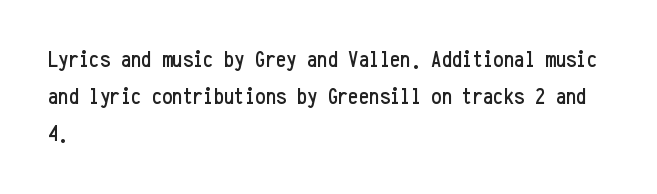
Q: Is the text italic (slanted)? A: No, it is upright.
Q: Is the text underlined? A: No.
Q: How is the paragraph aligned? A: Left-aligned.
Q: Is the spacing between letters normal or unusually wide? A: Normal.
Q: Is the spacing between lines tight, normal or loose? A: Normal.
